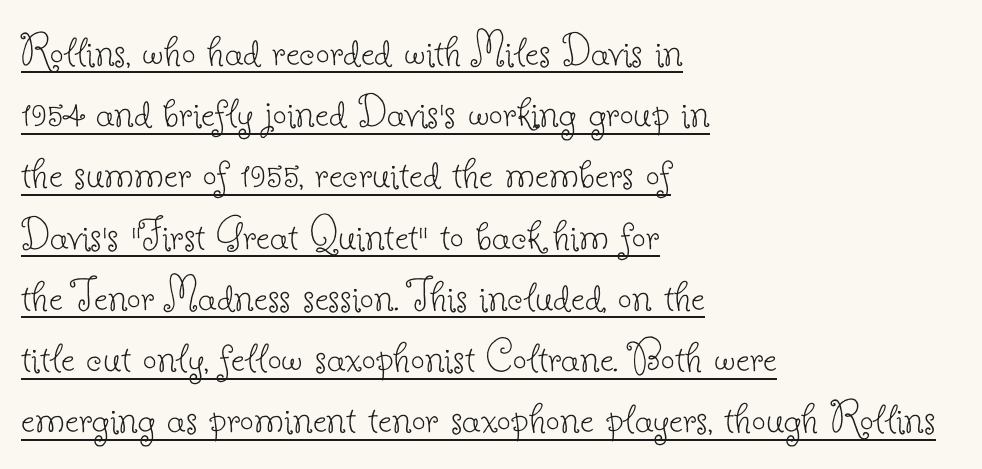
Is the type heavy? It reads as light-to-regular instead. The rows are spaced the way most documents space them. Font category for this specimen: serif. The rag falls on the right side of this text block.
